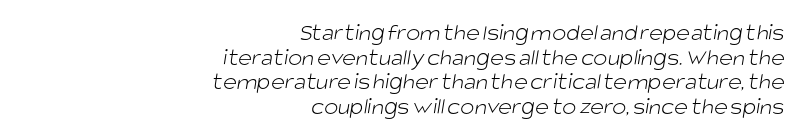
Unbolded letterforms with no extra heft. A student would call this right alignment; a typographer would say flush right, rag left. Regarding leading, the lines here are crowded together. Glance below the letters and you will spot only blank space.
